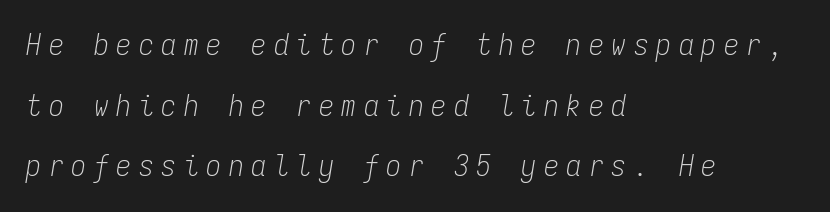
The image shows 30 px light, condensed type, italic (leaning right), monospaced; set left-aligned, loose line spacing (2.02x), unusually wide letter spacing (+0.25 em), not underlined; low stroke contrast and a medium x-height.
